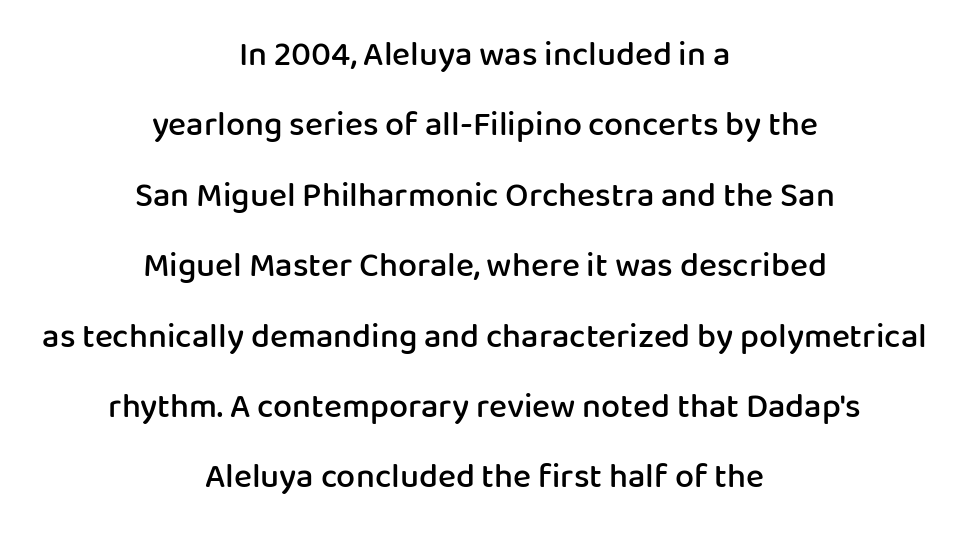
Q: Is the text bold? A: Semi-bold.
Q: Is the text italic (slanted)? A: No, it is upright.
Q: Is the typeface a serif or a sans-serif typeface? A: Sans-serif.
Q: Is the text underlined? A: No.
Q: How is the paragraph aligned? A: Centered.
Q: Is the spacing between letters normal or unusually wide? A: Normal.
Q: Is the spacing between lines tight, normal or loose? A: Loose.
Q: Width (condensed, normal, or wide)? A: Normal.
Q: Stroke contrast? A: Low.
Q: x-height? A: Medium.
Q: Monospaced? A: No.
